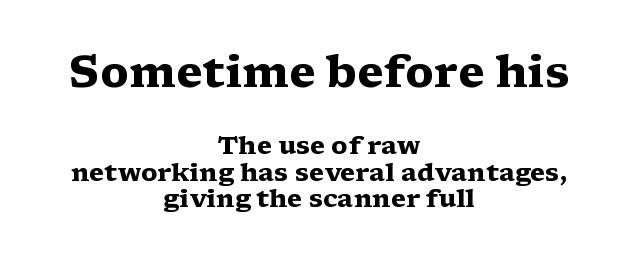
The image shows 44 px heavy, wide serif type, upright; set centered, tight line spacing (1.05x), normal letter spacing, not underlined; the first (top) block is 1.76x larger; medium stroke contrast and a medium x-height.
